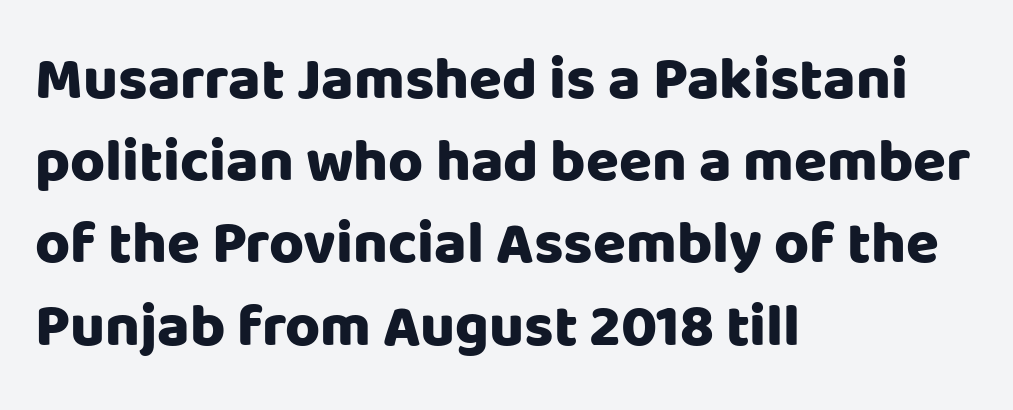
Varying glyph widths throughout — classic text-font behaviour. Note: no serifs on the glyphs. This sample keeps an unexceptional amount of space between lines. Underlining? Definitely not there.
